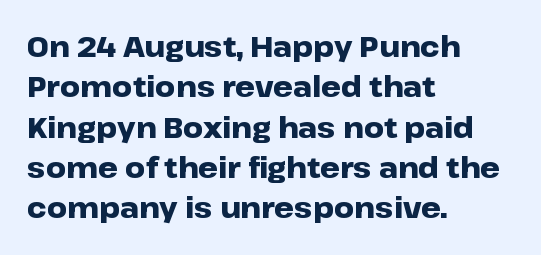
The image shows 28 px heavy, wide sans-serif type, upright; set left-aligned, normal line spacing (1.44x), normal letter spacing, not underlined; low stroke contrast and a medium x-height.
